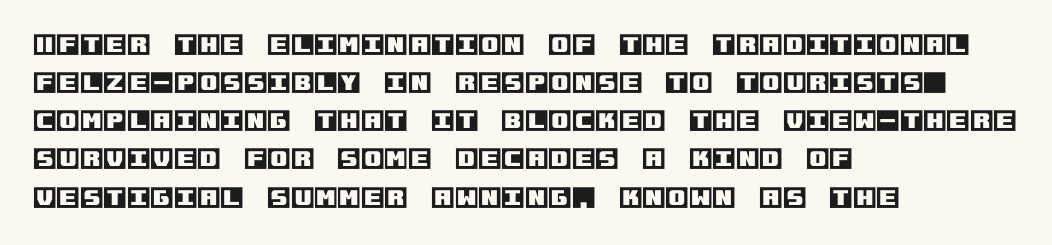
A normal amount of white space separates one row of letters from the next. In terms of letterspacing, this is plain default setting. Quick note: not italic, upright. Only glyphs here, with clear space below each row. Horizontally, the lines are justified to the leading edge only.
